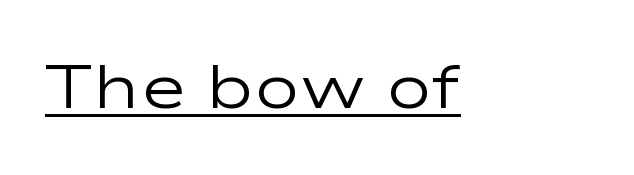
Is this a heavy cut? Hardly; it is regular or lighter. What stands out about the letter spacing? Nothing — it is the standard amount. Spacing verdict: proportional, widths tailored to each character. What kind of face is this? One without serifs — a sans.
